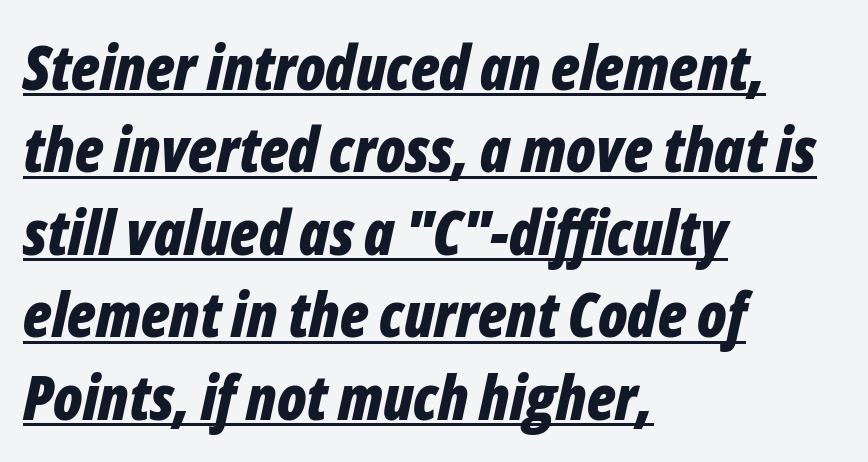
The image shows 62 px bold, condensed type, italic (leaning right); set left-aligned, normal line spacing (1.33x), normal letter spacing, underlined; low stroke contrast and a medium x-height.
